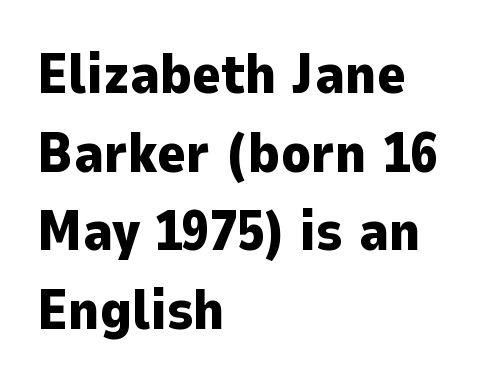
Q: Is the text bold? A: Yes.
Q: Is the text italic (slanted)? A: No, it is upright.
Q: Is the typeface a serif or a sans-serif typeface? A: Sans-serif.
Q: Is the text underlined? A: No.
Q: How is the paragraph aligned? A: Left-aligned.
Q: Is the spacing between letters normal or unusually wide? A: Normal.
Q: Is the spacing between lines tight, normal or loose? A: Normal.
Q: Width (condensed, normal, or wide)? A: Normal.
Q: Stroke contrast? A: Low.
Q: x-height? A: Medium.
Q: Monospaced? A: No.
